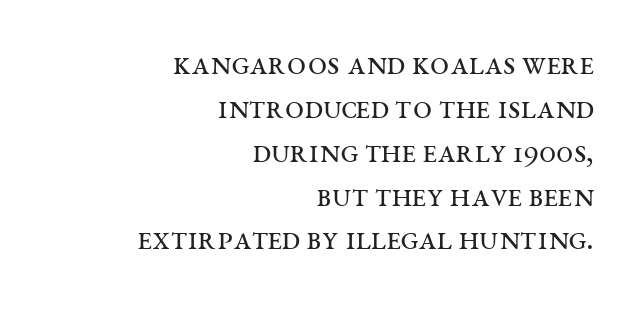
The image shows 34 px regular-weight, wide serif type, upright; set right-aligned, normal line spacing (1.29x), normal letter spacing, not underlined; medium stroke contrast and a large x-height.
